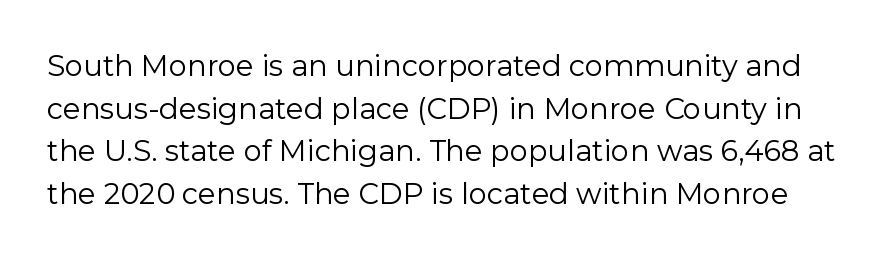
Q: Is the text bold? A: No.
Q: Is the text italic (slanted)? A: No, it is upright.
Q: Is the typeface a serif or a sans-serif typeface? A: Sans-serif.
Q: Is the text underlined? A: No.
Q: Is the spacing between letters normal or unusually wide? A: Normal.
Q: Is the spacing between lines tight, normal or loose? A: Normal.
Q: Width (condensed, normal, or wide)? A: Normal.
Q: Stroke contrast? A: Low.
Q: x-height? A: Medium.
Q: Monospaced? A: No.
